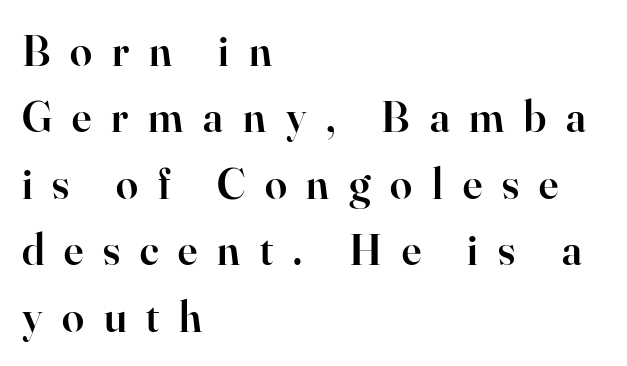
{"serif": "yes", "italic": "no", "bold": "semi", "weight": "semibold", "width": "normal", "stroke_contrast": "high", "x_height": "small", "monospaced": "no", "underline": "no", "align": "left", "line_spacing": "normal", "line_spacing_ratio": 1.51, "letter_spacing": "wide", "letter_spacing_em": 0.45, "glyph_px": 44}
